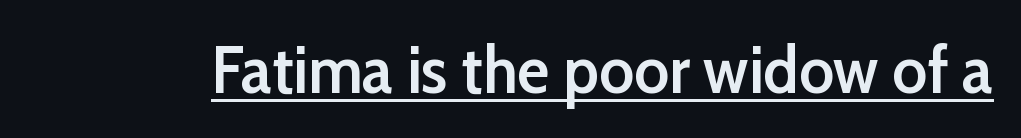
The image shows 67 px semibold sans-serif type, upright; set normal letter spacing, underlined; low stroke contrast and a medium x-height.
